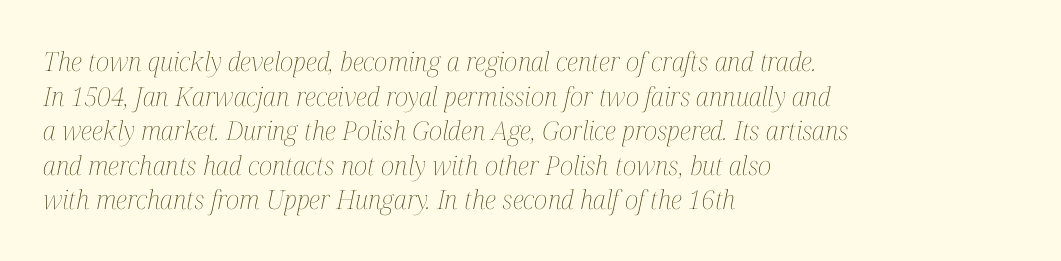
Short note: letters normally spaced. The font's italic variant was chosen for this text. These lines are set flush left with a ragged right edge. Normally led — the rows are evenly, conventionally spaced. The strip under each line holds only bare page.
